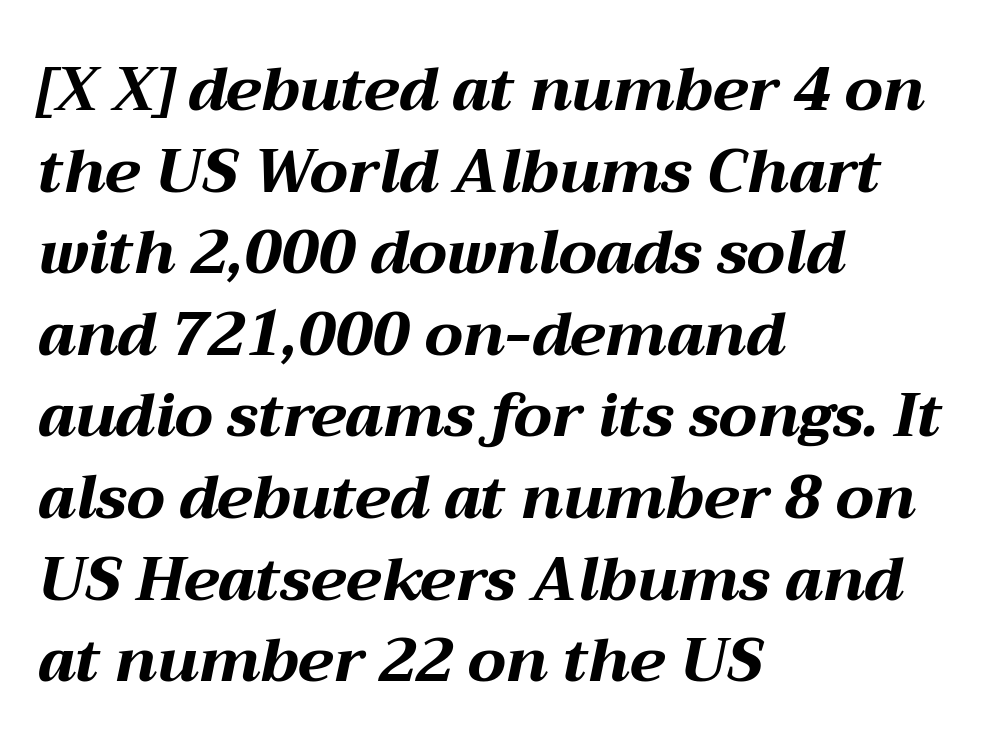
{"italic": "yes", "lean": "right", "slant_degrees": 12, "bold": "yes", "weight": "bold", "width": "wide", "stroke_contrast": "medium", "x_height": "medium", "monospaced": "no", "underline": "no", "align": "left", "line_spacing": "normal", "line_spacing_ratio": 1.36, "letter_spacing": "normal", "letter_spacing_em": 0.0, "glyph_px": 60}
